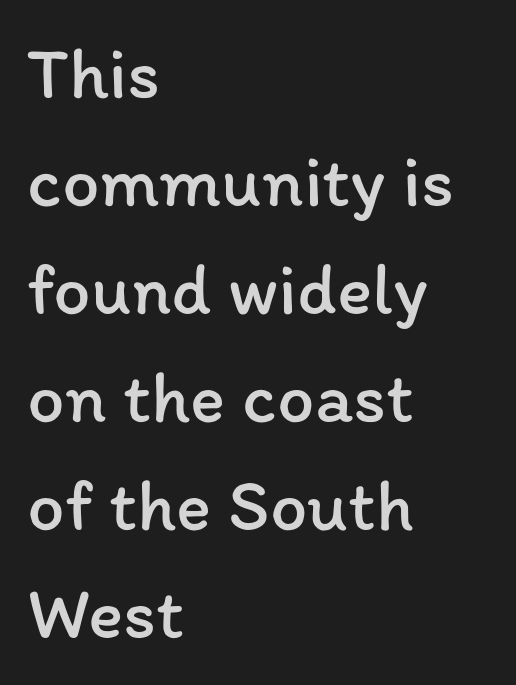
Q: Is the text bold? A: No.
Q: Is the text italic (slanted)? A: No, it is upright.
Q: Is the text underlined? A: No.
Q: How is the paragraph aligned? A: Left-aligned.
Q: Is the spacing between letters normal or unusually wide? A: Normal.
Q: Is the spacing between lines tight, normal or loose? A: Normal.
Q: Width (condensed, normal, or wide)? A: Normal.
Q: Stroke contrast? A: Low.
Q: x-height? A: Medium.
Q: Monospaced? A: No.
